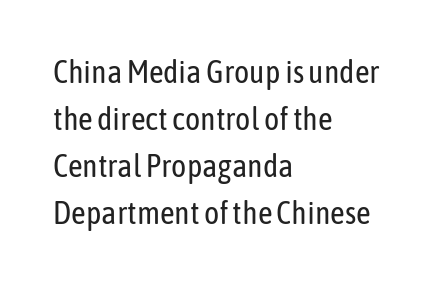
The image shows 32 px regular-weight, condensed sans-serif type, upright; set left-aligned, normal line spacing (1.47x), normal letter spacing, not underlined; low stroke contrast and a medium x-height.
